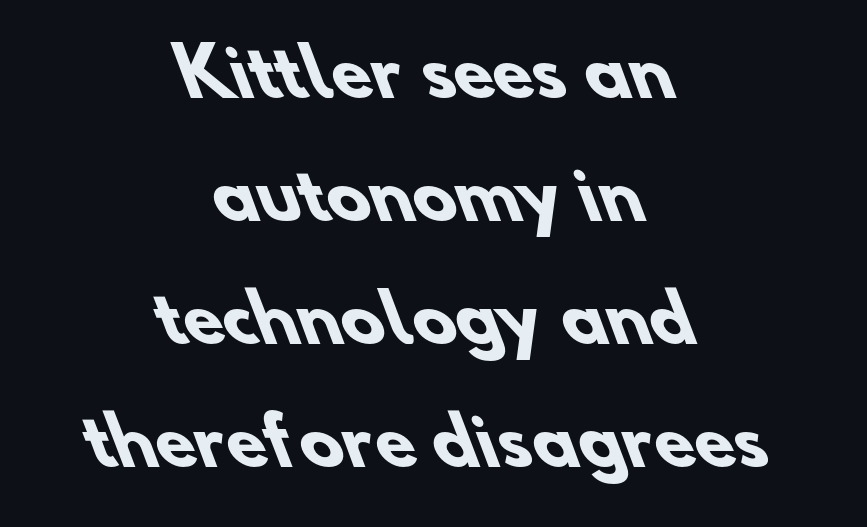
{"serif": "no", "bold": "yes", "weight": "heavy", "width": "normal", "stroke_contrast": "low", "x_height": "small", "monospaced": "no", "underline": "no", "align": "center", "line_spacing_ratio": 1.89, "letter_spacing": "normal", "letter_spacing_em": 0.0, "glyph_px": 65}
